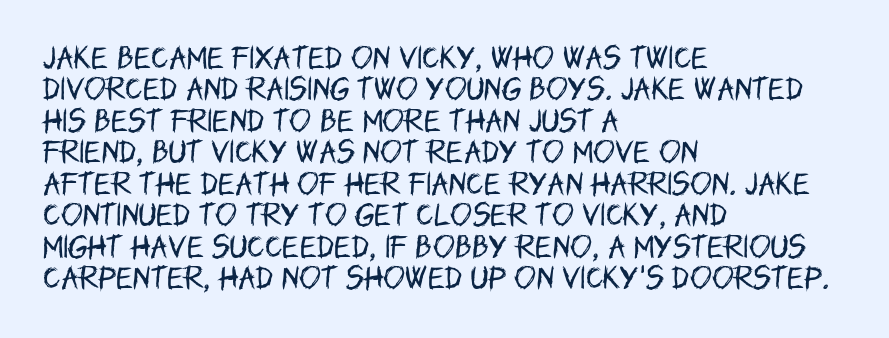
The image shows 26 px text type, upright; set left-aligned, line spacing 1.21x, normal letter spacing, not underlined.
